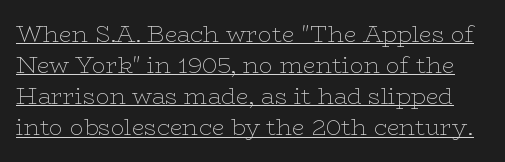
Q: Is the text bold? A: No.
Q: Is the text italic (slanted)? A: No, it is upright.
Q: Is the text underlined? A: Yes.
Q: Is the spacing between letters normal or unusually wide? A: Normal.
Q: Is the spacing between lines tight, normal or loose? A: Normal.
